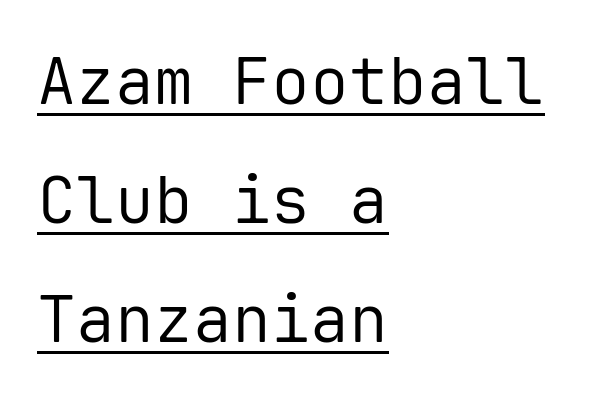
{"serif": "no", "italic": "no", "bold": "no", "weight": "regular", "width": "normal", "stroke_contrast": "low", "x_height": "medium", "monospaced": "yes", "underline": "yes", "align": "left", "line_spacing_ratio": 1.83, "letter_spacing": "normal", "letter_spacing_em": 0.0, "glyph_px": 65}
